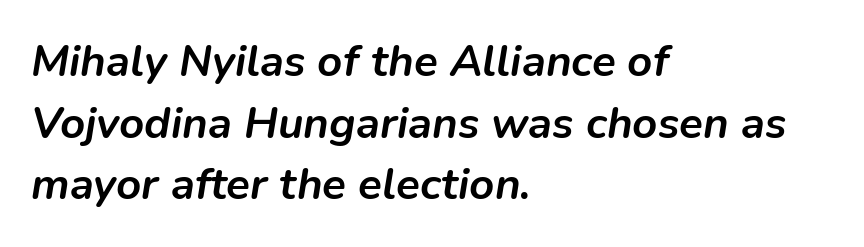
Q: Is the text bold? A: Yes.
Q: Is the text italic (slanted)? A: Yes, it leans right by about 9 degrees.
Q: Is the text underlined? A: No.
Q: How is the paragraph aligned? A: Left-aligned.
Q: Is the spacing between letters normal or unusually wide? A: Normal.
Q: Is the spacing between lines tight, normal or loose? A: Normal.
Q: Width (condensed, normal, or wide)? A: Normal.
Q: Stroke contrast? A: Low.
Q: x-height? A: Medium.
Q: Monospaced? A: No.
